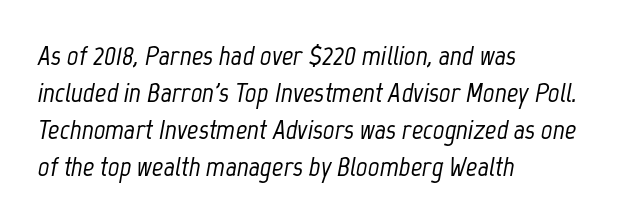
In terms of letterspacing, this is plain default setting. Note the varied advance widths — an 'i' is clearly narrower than an 'm'. The strip under each line holds only bare page. Short and long lines alike share a common starting point at left. A normal amount of white space separates one row of letters from the next. Italic? Definitely — the glyphs are oblique.
